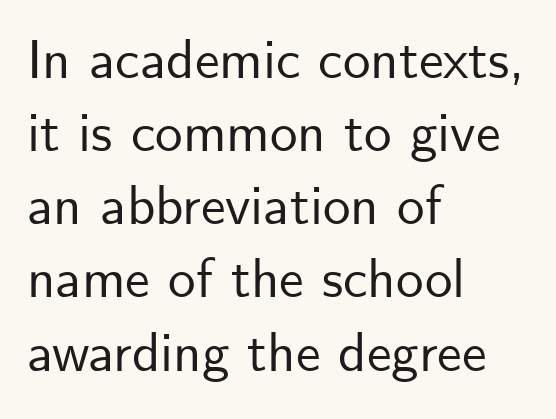
Honestly, there is no underline to notice here at all. This sample has the flowing, uneven cadence of proportional lettering. The typeface chosen for these lines omits serifs. Quick note: not italic, upright. Is the block centered? No — it sits flush against the left margin. This sample keeps an unexceptional amount of space between lines.
